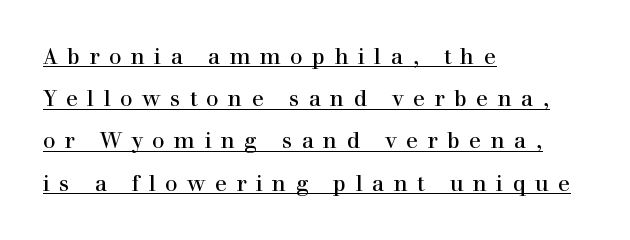
The image shows 22 px text type, upright; set left-aligned, loose line spacing (1.92x), unusually wide letter spacing (+0.43 em), underlined.
